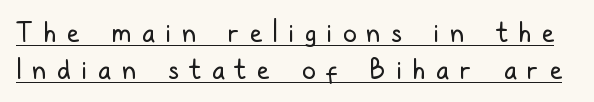
{"italic": "no", "bold": "no", "underline": "yes", "line_spacing": "normal", "line_spacing_ratio": 1.36, "letter_spacing": "wide", "letter_spacing_em": 0.4, "glyph_px": 27}
